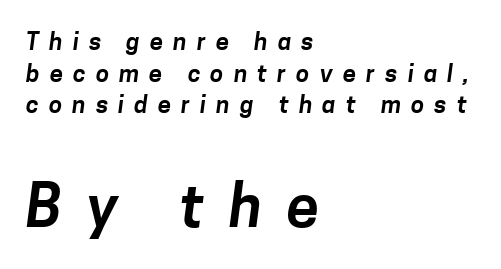
Q: Is the typeface a serif or a sans-serif typeface? A: Sans-serif.
Q: Is the text underlined? A: No.
Q: How is the paragraph aligned? A: Left-aligned.
Q: Is the spacing between letters normal or unusually wide? A: Unusually wide.
Q: Is the spacing between lines tight, normal or loose? A: Normal.
Q: Which block of text is set in a larger size, the first (top) or the second (bottom)? A: The second (bottom) one.
Q: Width (condensed, normal, or wide)? A: Normal.
Q: Stroke contrast? A: Low.
Q: x-height? A: Medium.
Q: Monospaced? A: No.
